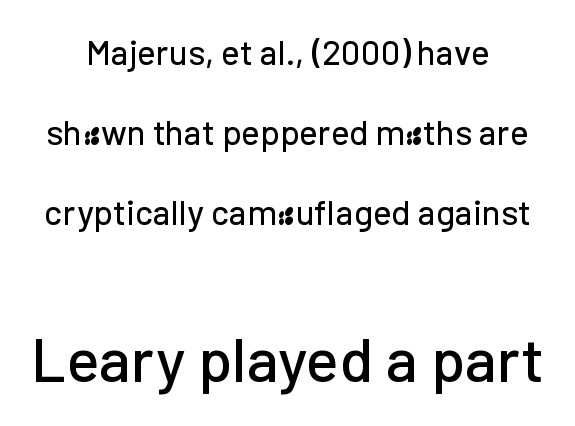
The image shows 62 px sans-serif type, upright; set loose line spacing (2.29x), normal letter spacing, not underlined; the second (bottom) block is 1.77x larger; low stroke contrast and a medium x-height.
